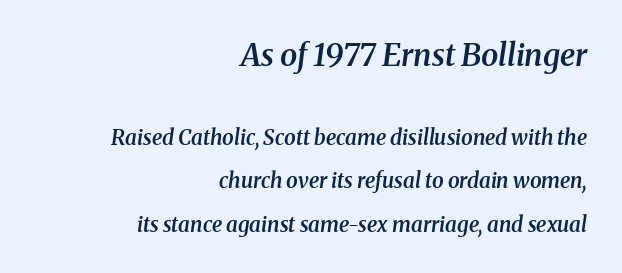
{"serif": "yes", "italic": "yes", "lean": "right", "slant_degrees": 8, "bold": "semi", "weight": "semibold", "width": "normal", "stroke_contrast": "medium", "x_height": "medium", "monospaced": "no", "underline": "no", "align": "right", "line_spacing": "loose", "line_spacing_ratio": 2.07, "letter_spacing": "normal", "letter_spacing_em": 0.0, "larger_block": "first", "size_ratio": 1.48, "glyph_px": 31}
